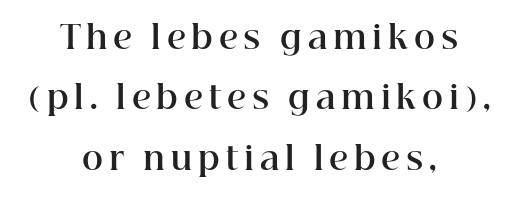
{"serif": "yes", "italic": "no", "bold": "yes", "weight": "bold", "width": "normal", "stroke_contrast": "high", "x_height": "medium", "monospaced": "no", "underline": "no", "align": "center", "line_spacing_ratio": 1.89, "glyph_px": 32}
